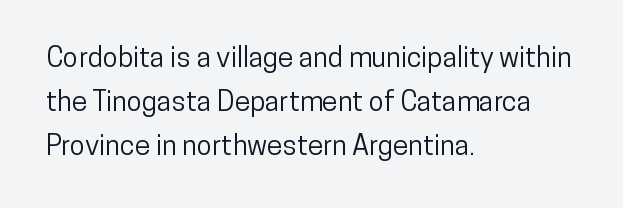
Q: Is the text italic (slanted)? A: No, it is upright.
Q: Is the typeface a serif or a sans-serif typeface? A: Sans-serif.
Q: Is the text underlined? A: No.
Q: How is the paragraph aligned? A: Left-aligned.
Q: Is the spacing between letters normal or unusually wide? A: Normal.
Q: Is the spacing between lines tight, normal or loose? A: Normal.
Q: Width (condensed, normal, or wide)? A: Condensed.
Q: Stroke contrast? A: Low.
Q: x-height? A: Medium.
Q: Monospaced? A: No.
